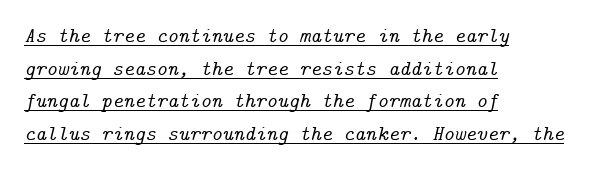
The words here are underlined. The rendering uses a moderate line-height, typical for paragraphs. The paragraph shown leans on its left margin. The line texture is even and compact thanks to regular tracking. Designer's note — italics engaged.
